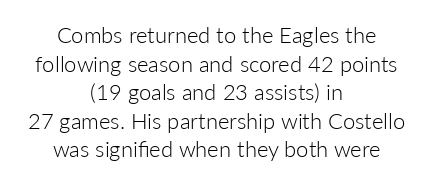
Q: Is the text bold? A: No.
Q: Is the text italic (slanted)? A: No, it is upright.
Q: Is the text underlined? A: No.
Q: How is the paragraph aligned? A: Centered.
Q: Is the spacing between letters normal or unusually wide? A: Normal.
Q: Is the spacing between lines tight, normal or loose? A: Normal.
